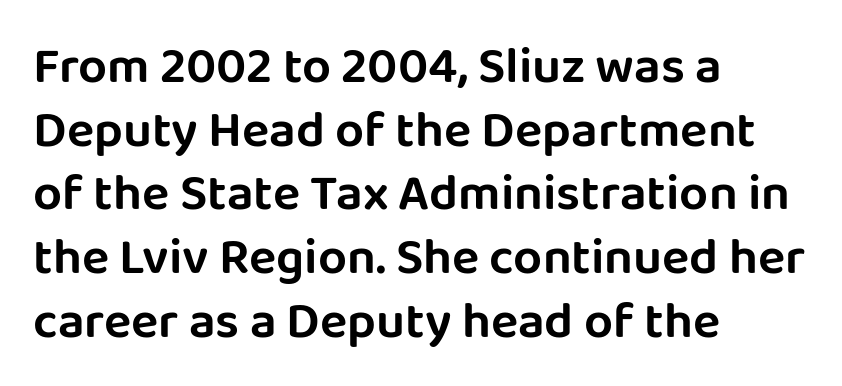
The image shows 51 px sans-serif type, upright; set left-aligned, normal line spacing (1.25x), normal letter spacing, not underlined; low stroke contrast and a large x-height.
